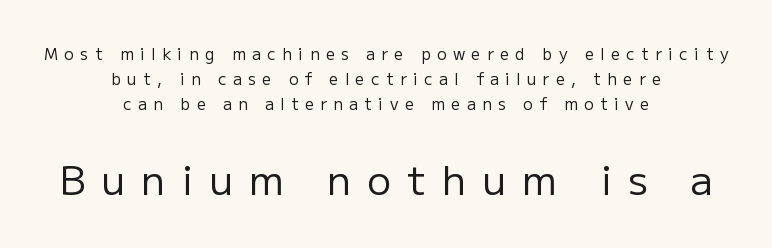
{"serif": "no", "italic": "no", "bold": "no", "weight": "regular", "width": "normal", "stroke_contrast": "low", "x_height": "medium", "monospaced": "no", "underline": "no", "align": "center", "line_spacing": "normal", "line_spacing_ratio": 1.56, "letter_spacing": "wide", "letter_spacing_em": 0.4, "larger_block": "second", "size_ratio": 2.5, "glyph_px": 40}
